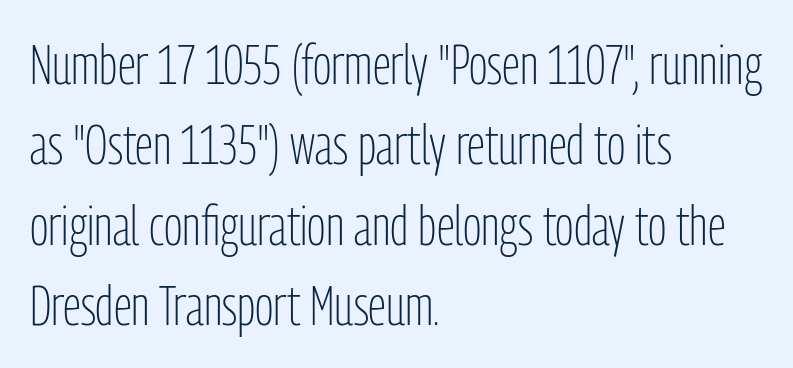
The image shows 55 px light, condensed sans-serif type, upright; set left-aligned, normal line spacing (1.46x), normal letter spacing, not underlined; low stroke contrast and a medium x-height.
